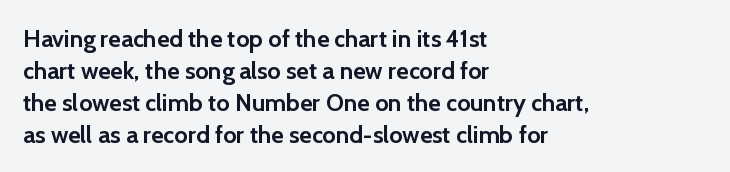
The image shows 24 px bold type, upright; set left-aligned, normal line spacing (1.33x), normal letter spacing, not underlined.
